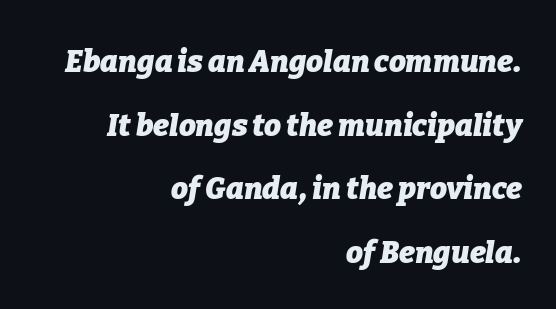
Notice how thick the strokes are: this is what a full bold looks like. Varying glyph widths throughout — classic text-font behaviour. Descenders hang freely into open space. The lines are quadded right. This sample uses plain, unmodified letter spacing. Notice how the stems are inclined rather than vertical — that's the hallmark of italics.
